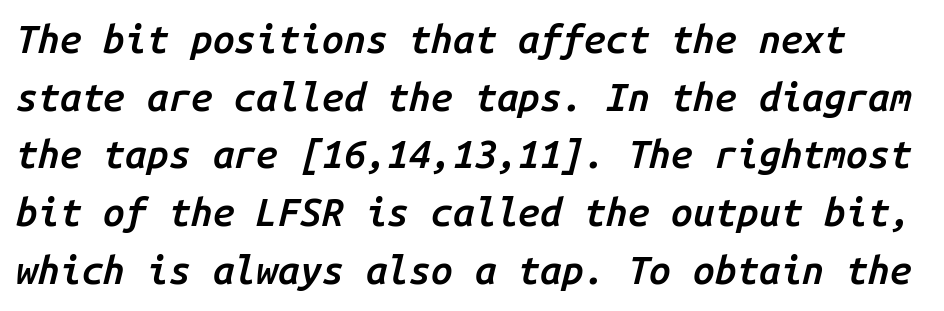
{"italic": "yes", "lean": "right", "slant_degrees": 14, "bold": "semi", "weight": "semibold", "width": "normal", "stroke_contrast": "low", "x_height": "medium", "monospaced": "yes", "underline": "no", "line_spacing": "normal", "line_spacing_ratio": 1.48, "letter_spacing": "normal", "letter_spacing_em": 0.0, "glyph_px": 39}
